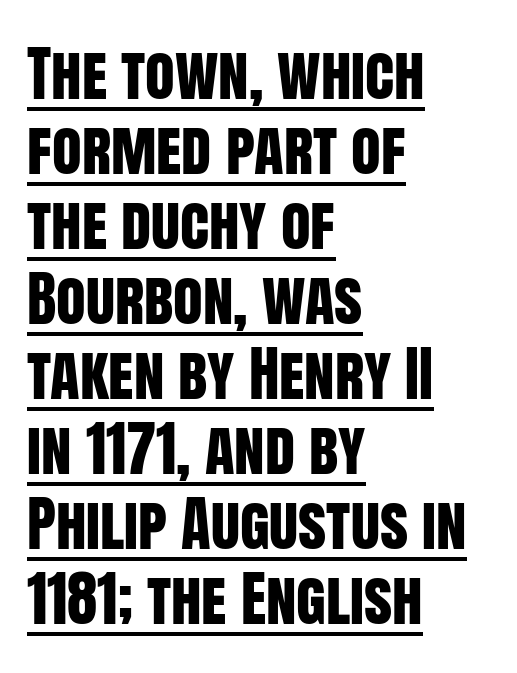
The image shows 61 px condensed sans-serif type, upright; set left-aligned, line spacing 1.23x, normal letter spacing, underlined; low stroke contrast and a large x-height.
